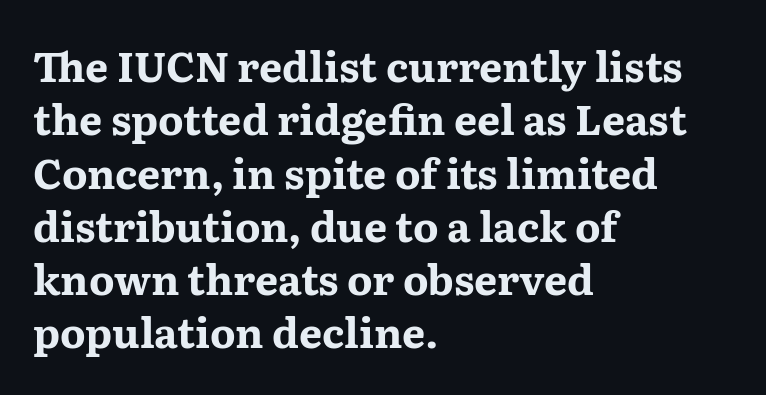
The image shows 41 px bold, wide serif type, upright; set left-aligned, normal line spacing (1.3x), normal letter spacing, not underlined; medium stroke contrast and a medium x-height.
